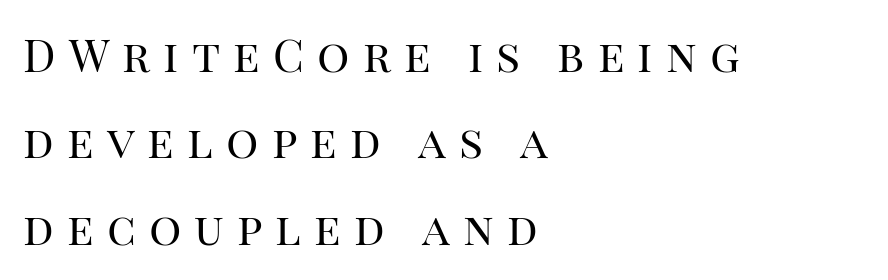
Q: Is the text bold? A: No.
Q: Is the text italic (slanted)? A: No, it is upright.
Q: Is the typeface a serif or a sans-serif typeface? A: Serif.
Q: Is the text underlined? A: No.
Q: How is the paragraph aligned? A: Left-aligned.
Q: Is the spacing between letters normal or unusually wide? A: Unusually wide.
Q: Is the spacing between lines tight, normal or loose? A: Loose.
Q: Width (condensed, normal, or wide)? A: Normal.
Q: Stroke contrast? A: High.
Q: x-height? A: Large.
Q: Monospaced? A: No.
